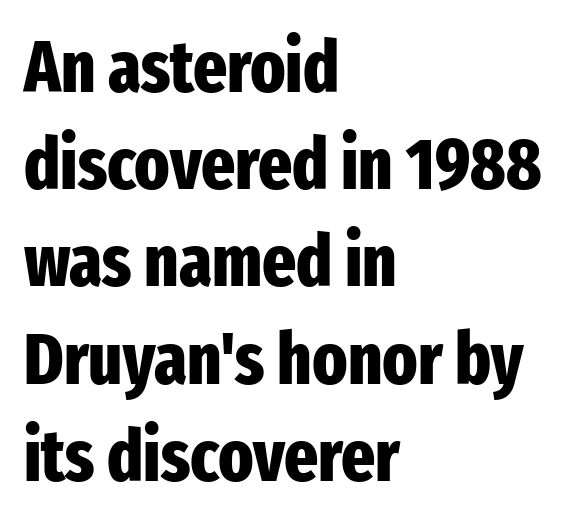
The image shows 72 px heavy, condensed sans-serif type, upright; set left-aligned, normal line spacing (1.35x), normal letter spacing, not underlined; low stroke contrast and a medium x-height.
